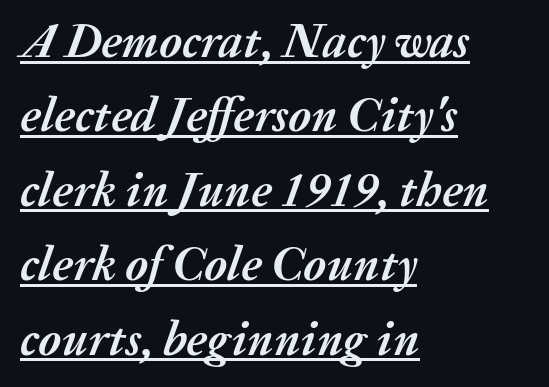
Q: Is the text bold? A: Yes.
Q: Is the text italic (slanted)? A: Yes, it leans right by about 20 degrees.
Q: Is the text underlined? A: Yes.
Q: How is the paragraph aligned? A: Left-aligned.
Q: Is the spacing between letters normal or unusually wide? A: Normal.
Q: Is the spacing between lines tight, normal or loose? A: Normal.
Q: Width (condensed, normal, or wide)? A: Normal.
Q: Stroke contrast? A: Medium.
Q: x-height? A: Medium.
Q: Monospaced? A: No.
